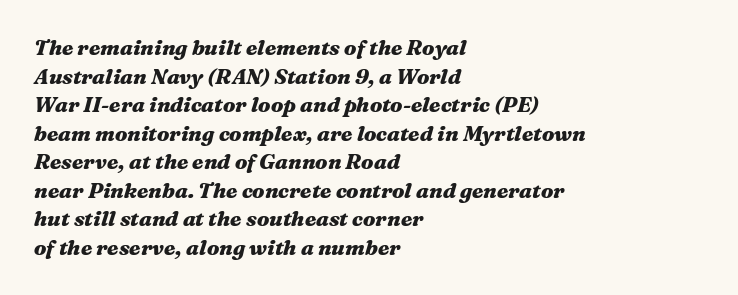
Heavy, bold letterforms. Quick note: italic. Successive baselines arrive at the customary interval. The setting favours the left margin, as ordinary paragraphs usually do. Check under the words: just untouched page. Nobody touched the tracking dial on this one.
